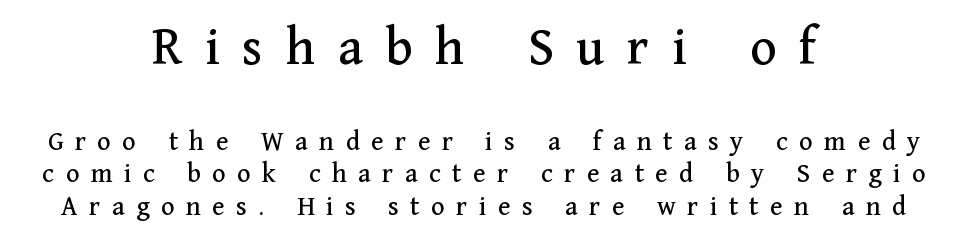
{"serif": "yes", "italic": "no", "width": "normal", "stroke_contrast": "medium", "x_height": "medium", "monospaced": "no", "underline": "no", "align": "center", "line_spacing": "tight", "line_spacing_ratio": 1.15, "letter_spacing": "wide", "letter_spacing_em": 0.41, "larger_block": "first", "size_ratio": 1.96, "glyph_px": 55}
